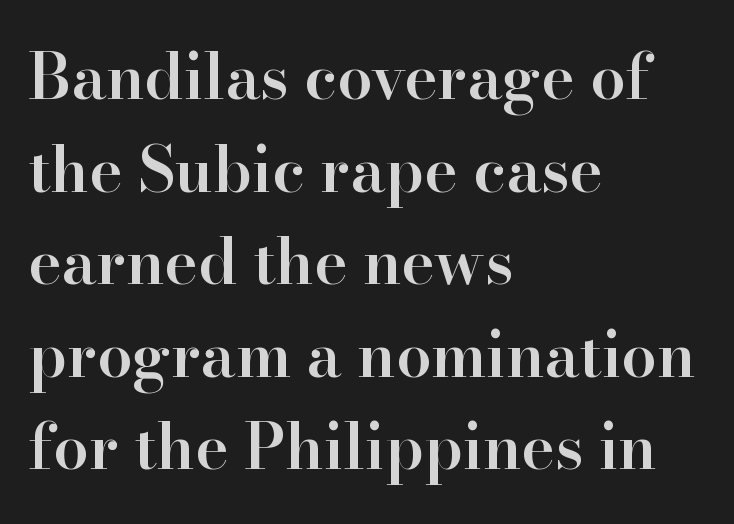
The image shows 63 px semibold serif type, upright; set left-aligned, normal line spacing (1.47x), normal letter spacing, not underlined; high stroke contrast and a small x-height.
